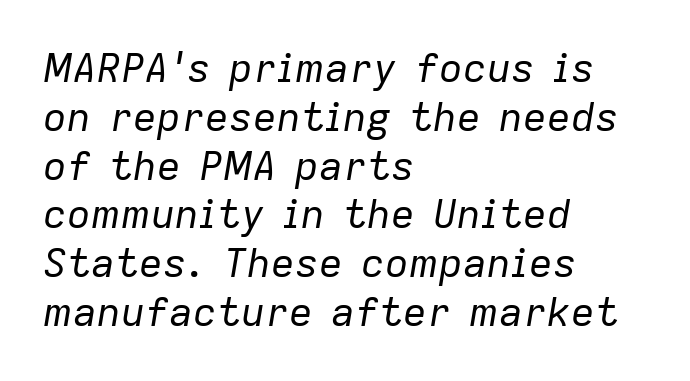
Is the type heavy? It reads as light-to-regular instead. Which margin do the lines hug? The left one — the right edge is uneven. The text carries the slant typical of an italic or oblique font. The glyphs are unaccompanied by any horizontal stroke below them.
